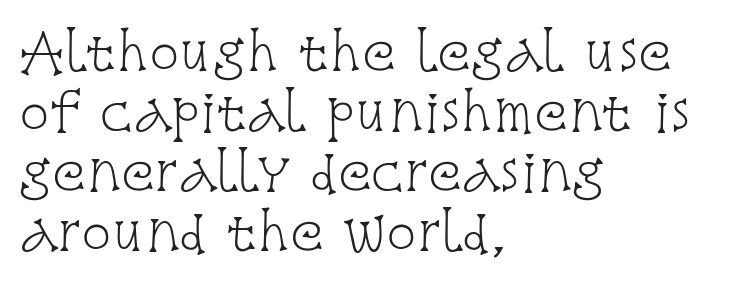
Q: Is the text bold? A: No.
Q: Is the text italic (slanted)? A: No, it is upright.
Q: Is the typeface a serif or a sans-serif typeface? A: Serif.
Q: Is the text underlined? A: No.
Q: How is the paragraph aligned? A: Left-aligned.
Q: Is the spacing between letters normal or unusually wide? A: Normal.
Q: Width (condensed, normal, or wide)? A: Condensed.
Q: Stroke contrast? A: Low.
Q: x-height? A: Large.
Q: Monospaced? A: No.
